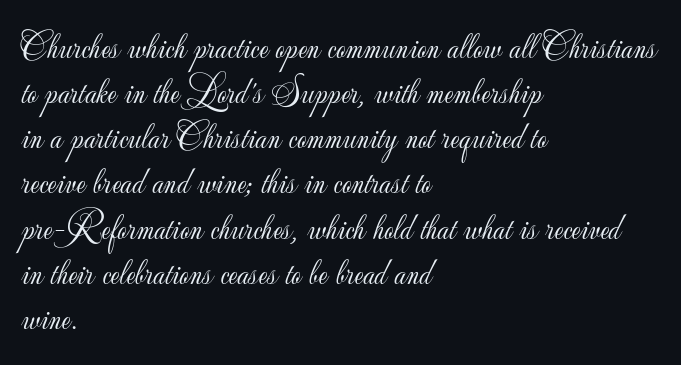
{"serif": "no", "bold": "no", "weight": "light", "width": "normal", "stroke_contrast": "low", "x_height": "small", "monospaced": "no", "underline": "no", "align": "left", "line_spacing_ratio": 1.22, "letter_spacing": "normal", "letter_spacing_em": 0.0, "glyph_px": 37}
